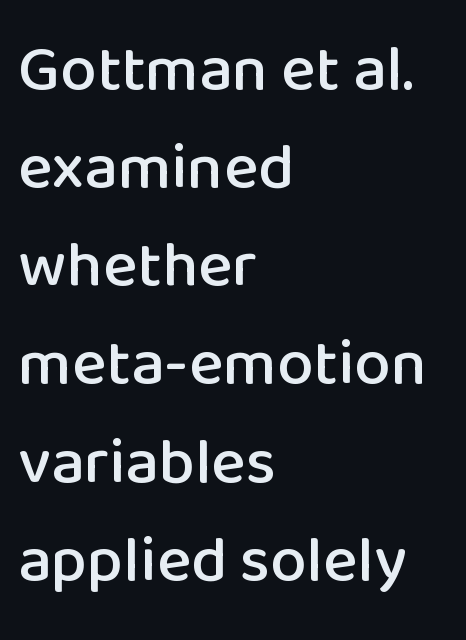
Q: Is the text italic (slanted)? A: No, it is upright.
Q: Is the typeface a serif or a sans-serif typeface? A: Sans-serif.
Q: Is the text underlined? A: No.
Q: How is the paragraph aligned? A: Left-aligned.
Q: Is the spacing between letters normal or unusually wide? A: Normal.
Q: Is the spacing between lines tight, normal or loose? A: Normal.
Q: Width (condensed, normal, or wide)? A: Normal.
Q: Stroke contrast? A: Low.
Q: x-height? A: Medium.
Q: Monospaced? A: No.
